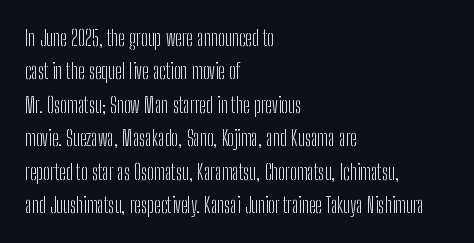
The image shows 21 px text type, upright; set left-aligned, normal line spacing (1.59x), normal letter spacing, not underlined.
